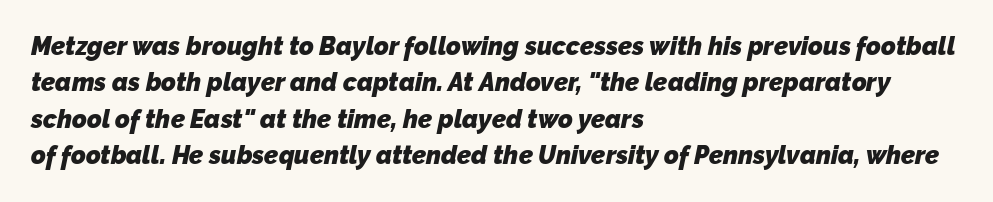
{"bold": "yes", "underline": "no", "align": "left", "line_spacing": "normal", "line_spacing_ratio": 1.46, "letter_spacing": "normal", "letter_spacing_em": 0.0, "glyph_px": 25}
